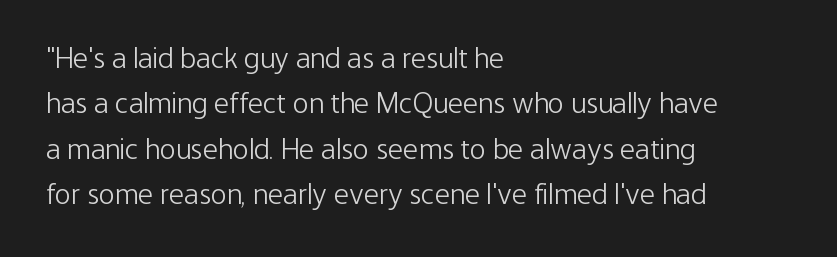
{"serif": "no", "italic": "no", "bold": "no", "weight": "light", "width": "condensed", "stroke_contrast": "low", "x_height": "medium", "monospaced": "no", "underline": "no", "align": "left", "line_spacing": "normal", "line_spacing_ratio": 1.51, "letter_spacing": "normal", "letter_spacing_em": 0.0, "glyph_px": 30}
